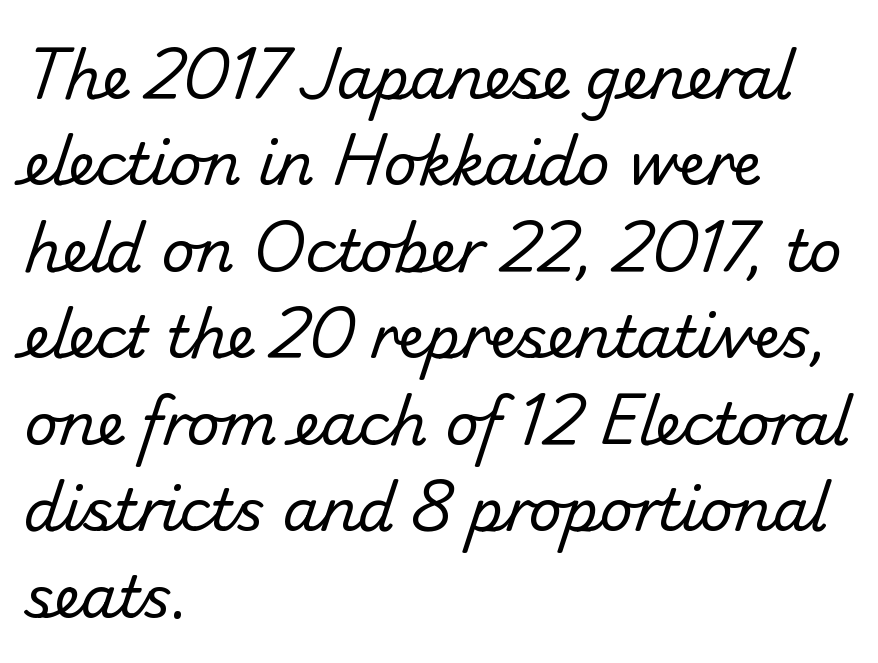
Q: Is the text bold? A: No.
Q: Is the typeface a serif or a sans-serif typeface? A: Sans-serif.
Q: Is the text underlined? A: No.
Q: How is the paragraph aligned? A: Left-aligned.
Q: Is the spacing between letters normal or unusually wide? A: Normal.
Q: Is the spacing between lines tight, normal or loose? A: Normal.
Q: Width (condensed, normal, or wide)? A: Normal.
Q: Stroke contrast? A: Low.
Q: x-height? A: Small.
Q: Monospaced? A: No.
